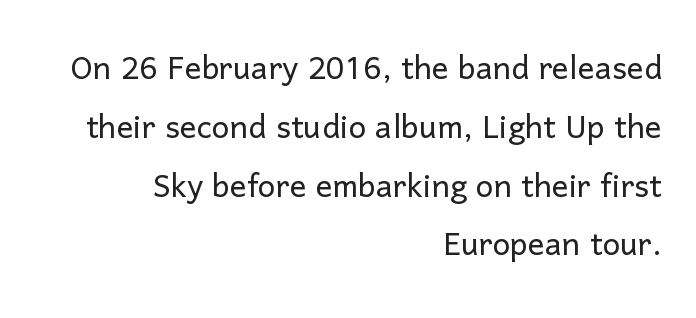
{"serif": "no", "italic": "no", "bold": "no", "weight": "light", "width": "normal", "stroke_contrast": "low", "x_height": "medium", "monospaced": "no", "underline": "no", "align": "right", "line_spacing": "normal", "line_spacing_ratio": 1.4, "letter_spacing": "normal", "letter_spacing_em": 0.0, "glyph_px": 42}
